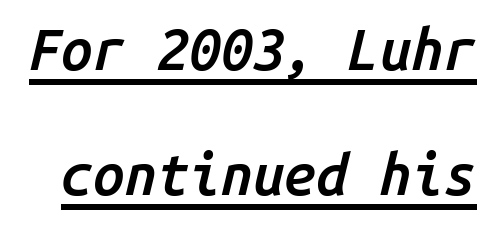
Q: Is the text bold? A: Semi-bold.
Q: Is the text italic (slanted)? A: Yes, it leans right by about 14 degrees.
Q: Is the text underlined? A: Yes.
Q: Is the spacing between letters normal or unusually wide? A: Normal.
Q: Is the spacing between lines tight, normal or loose? A: Loose.
Q: Width (condensed, normal, or wide)? A: Normal.
Q: Stroke contrast? A: Low.
Q: x-height? A: Medium.
Q: Monospaced? A: Yes.
